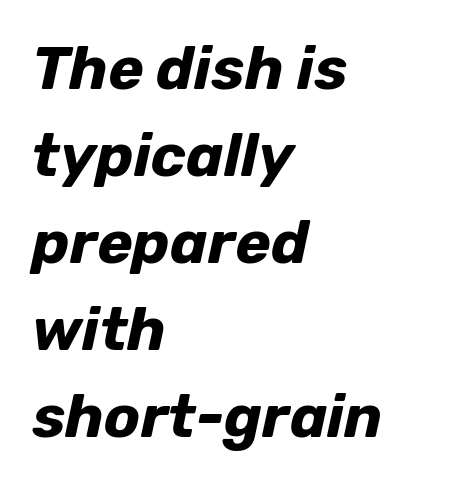
The ragged edge is on the right, which tells us the setting is flush left. Unmarked baselines from the first word to the last. Character widths vary here, with narrow letters taking less room than wide ones. What weight is shown? A full bold with thick strokes. The font's italic variant was chosen for this text.
